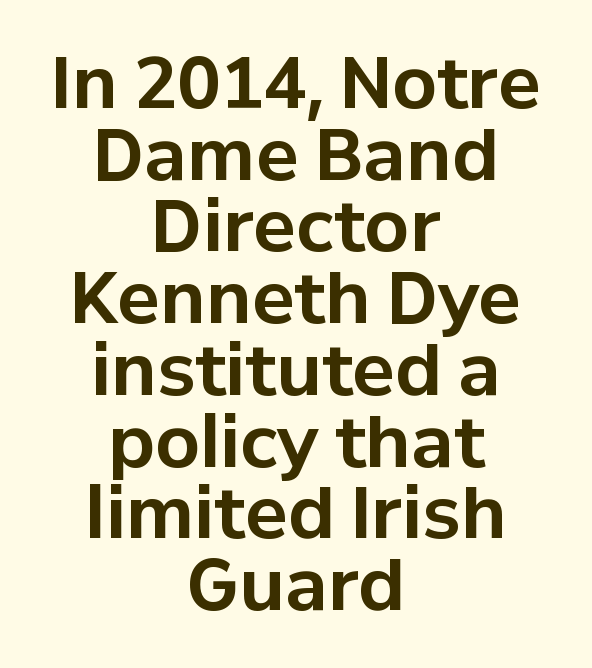
{"serif": "no", "italic": "no", "bold": "yes", "weight": "bold", "width": "normal", "stroke_contrast": "low", "x_height": "medium", "monospaced": "no", "underline": "no", "align": "center", "line_spacing": "tight", "line_spacing_ratio": 1.01, "letter_spacing": "normal", "letter_spacing_em": 0.0, "glyph_px": 71}
